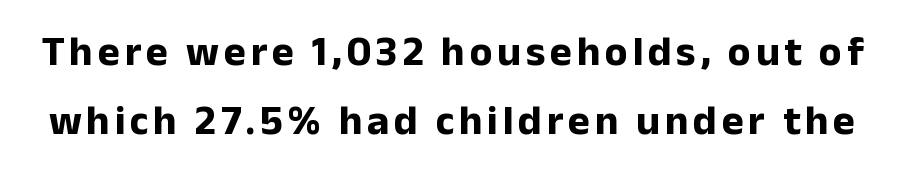
The image shows 42 px bold sans-serif type, upright; set normal line spacing (1.64x), not underlined; low stroke contrast and a medium x-height.
